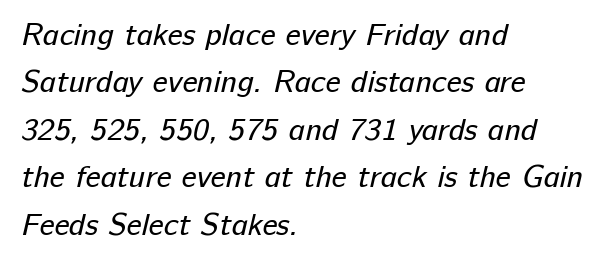
The image shows 31 px regular-weight sans-serif type; set left-aligned, normal line spacing (1.53x), normal letter spacing, not underlined; low stroke contrast and a medium x-height.
